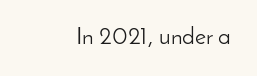
{"italic": "no", "bold": "no", "underline": "no", "letter_spacing": "normal", "letter_spacing_em": 0.0, "glyph_px": 24}
